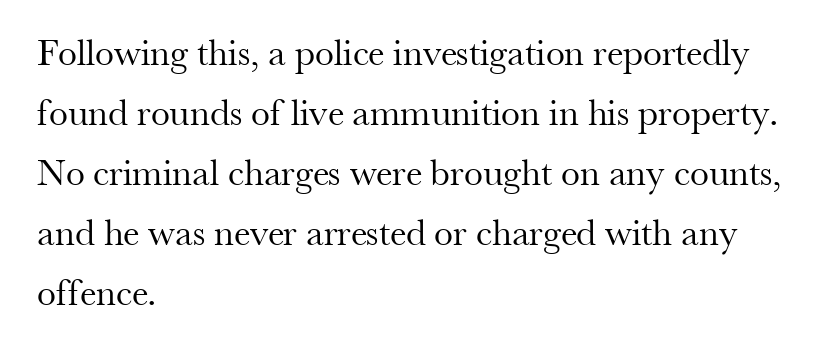
{"serif": "yes", "italic": "no", "bold": "no", "weight": "regular", "width": "normal", "stroke_contrast": "medium", "x_height": "small", "monospaced": "no", "underline": "no", "align": "left", "line_spacing": "normal", "line_spacing_ratio": 1.58, "letter_spacing": "normal", "letter_spacing_em": 0.0, "glyph_px": 38}
